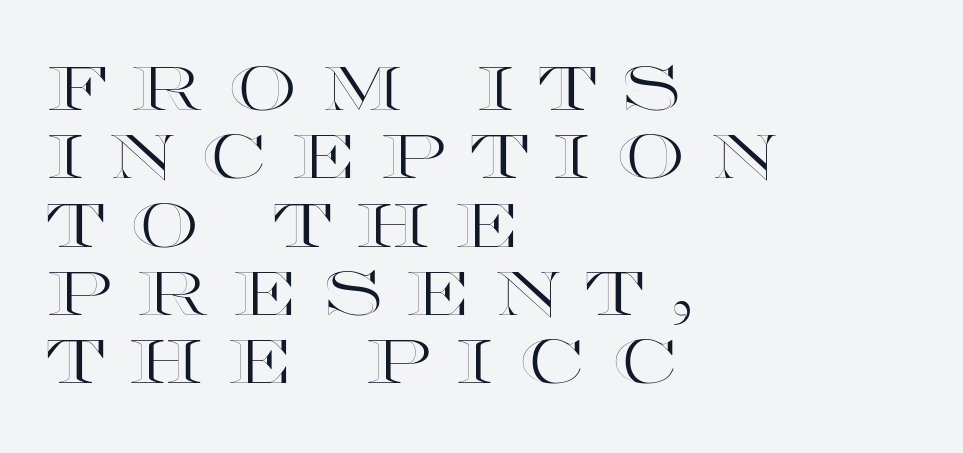
Interline gaps are noticeably narrow in this sample. This sample uses an upright cut, with every glyph sitting square on the baseline. Character widths vary here, with narrow letters taking less room than wide ones. Notice how the passage keeps a crisp vertical edge on the left only.
